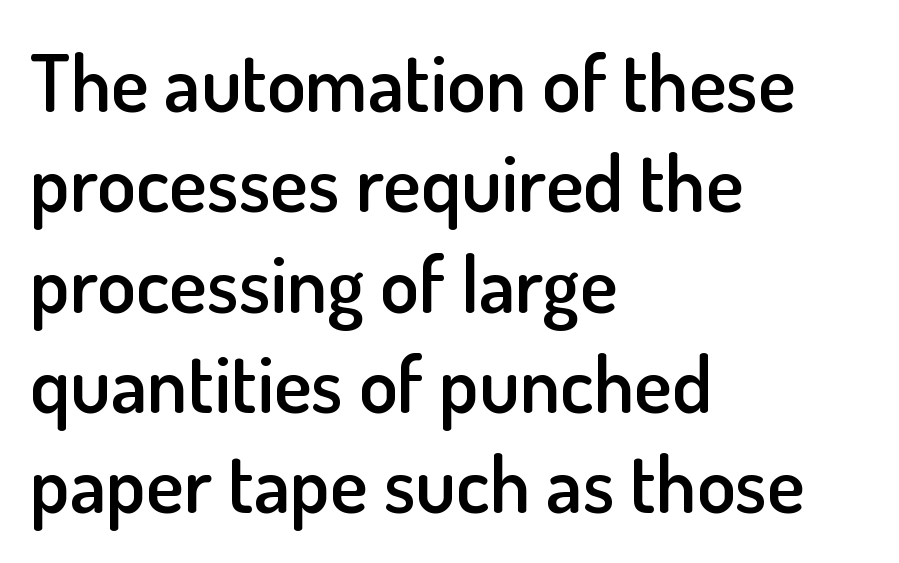
Each row of text sits above clean, open space. This rendering leaves character spacing at its baseline value. Where is the straight margin? On the left. Looks like regular typesetting: each glyph gets only the width it needs. A fair bit of extra ink — the face is semibold, not bold.
